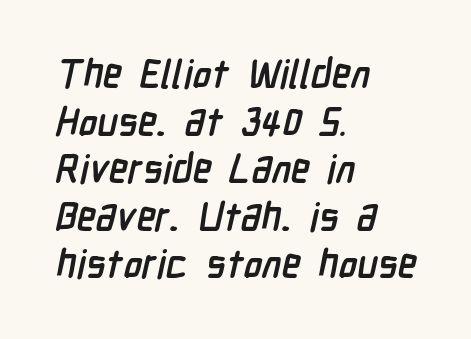
Nothing sits at the stroke ends, so this counts as sans-serif. Note the varied advance widths — an 'i' is clearly narrower than an 'm'. The foot of each line stays bare and open. The compositor pushed each line to the left boundary. How heavy is the stroke? Heavy — this is a bold. This rendering leaves character spacing at its baseline value.
